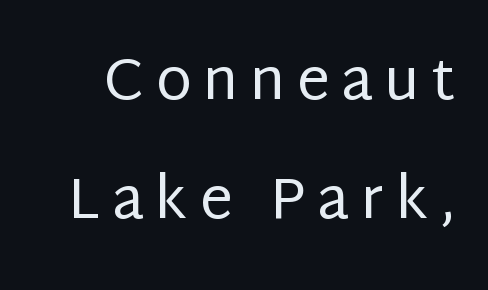
Q: Is the text bold? A: No.
Q: Is the text italic (slanted)? A: No, it is upright.
Q: Is the typeface a serif or a sans-serif typeface? A: Sans-serif.
Q: Is the text underlined? A: No.
Q: Is the spacing between letters normal or unusually wide? A: Unusually wide.
Q: Is the spacing between lines tight, normal or loose? A: Loose.
Q: Width (condensed, normal, or wide)? A: Normal.
Q: Stroke contrast? A: Low.
Q: x-height? A: Large.
Q: Monospaced? A: No.
